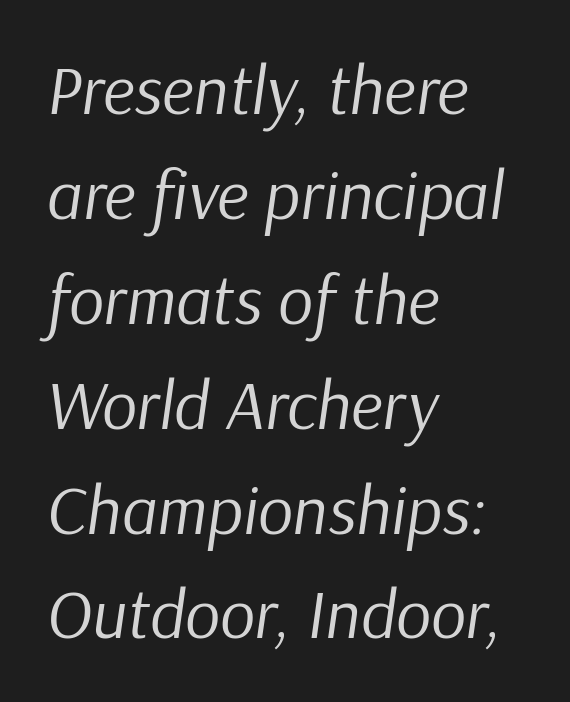
{"italic": "yes", "lean": "right", "slant_degrees": 9, "bold": "no", "weight": "regular", "width": "normal", "stroke_contrast": "low", "x_height": "medium", "monospaced": "no", "underline": "no", "align": "left", "line_spacing": "normal", "line_spacing_ratio": 1.52, "letter_spacing": "normal", "letter_spacing_em": 0.0, "glyph_px": 69}
